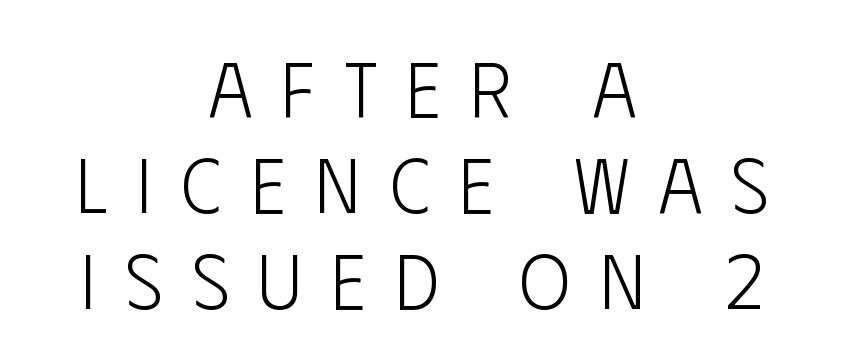
{"serif": "no", "italic": "no", "bold": "no", "weight": "light", "width": "condensed", "stroke_contrast": "low", "x_height": "large", "monospaced": "no", "underline": "no", "align": "center", "line_spacing": "normal", "line_spacing_ratio": 1.25, "letter_spacing": "wide", "letter_spacing_em": 0.38, "glyph_px": 77}
